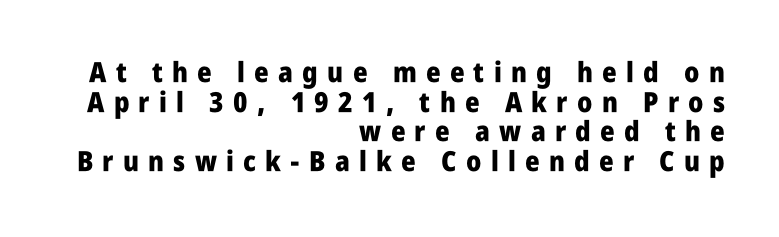
Observe the absence of serifs on each vertical stroke in this sample. Any mark beneath the type? The region is blank. The axis of the letterforms is exactly vertical. Honestly, the rows look squashed on top of each other.
